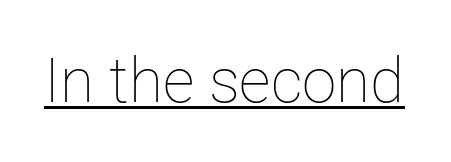
Q: Is the text bold? A: No.
Q: Is the text italic (slanted)? A: No, it is upright.
Q: Is the text underlined? A: Yes.
Q: Is the spacing between letters normal or unusually wide? A: Normal.
Q: Width (condensed, normal, or wide)? A: Normal.
Q: Stroke contrast? A: Low.
Q: x-height? A: Medium.
Q: Monospaced? A: No.
